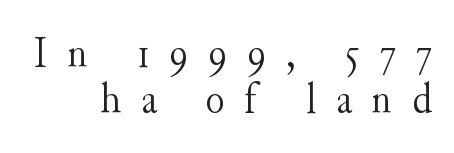
{"serif": "yes", "italic": "no", "bold": "no", "weight": "light", "width": "normal", "stroke_contrast": "medium", "x_height": "small", "monospaced": "no", "underline": "no", "align": "right", "line_spacing": "tight", "line_spacing_ratio": 1.04, "letter_spacing": "wide", "letter_spacing_em": 0.45, "glyph_px": 44}
